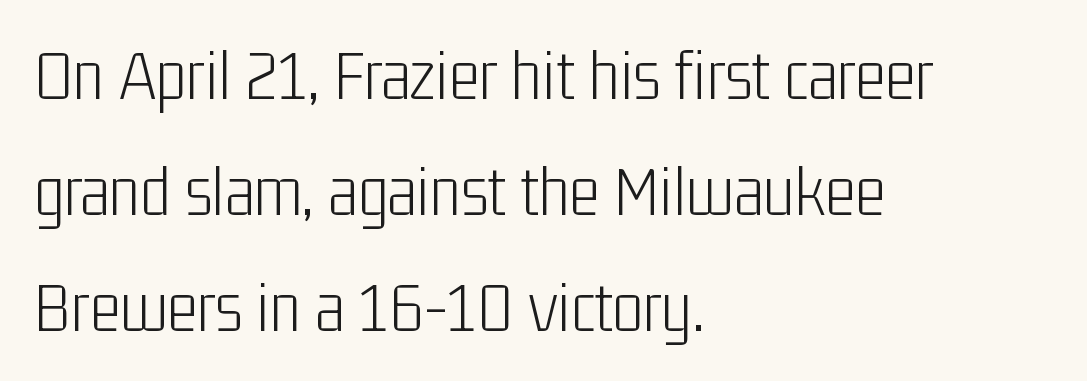
The image shows 73 px light, condensed sans-serif type, upright; set left-aligned, normal line spacing (1.59x), normal letter spacing, not underlined; low stroke contrast and a medium x-height.
